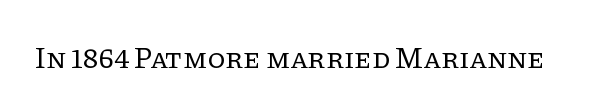
Q: Is the text bold? A: No.
Q: Is the text italic (slanted)? A: No, it is upright.
Q: Is the typeface a serif or a sans-serif typeface? A: Serif.
Q: Is the text underlined? A: No.
Q: Is the spacing between letters normal or unusually wide? A: Normal.
Q: Width (condensed, normal, or wide)? A: Normal.
Q: Stroke contrast? A: Low.
Q: x-height? A: Large.
Q: Monospaced? A: No.
